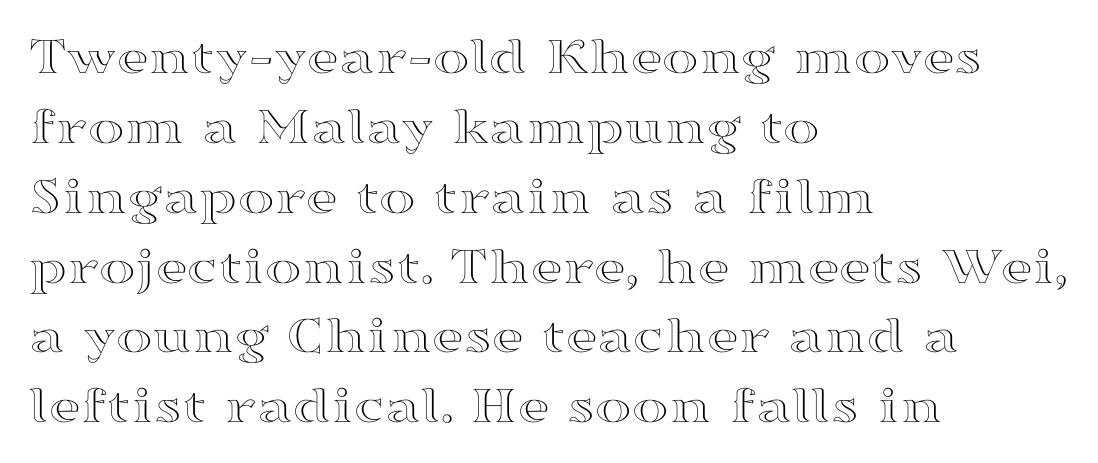
How would I describe the line gaps? Plain and ordinary. Horizontal alignment here is leftward, the default for most running prose. Rule under the text: the space is simply empty. In terms of posture, this sample is upright. The line texture is even and compact thanks to regular tracking. Do the characters align in a grid? No, the font is proportional.
